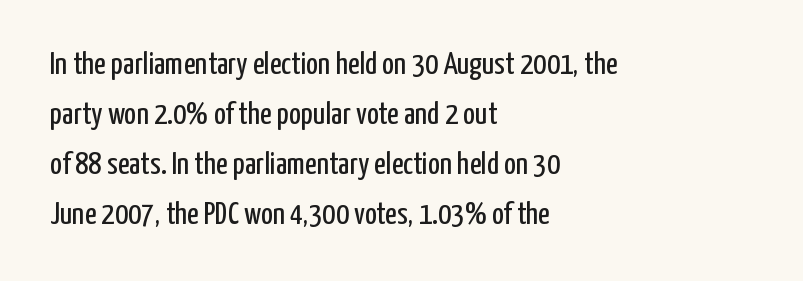
Type without underlining. The letters sit at their default tracking, neither squeezed nor spread. Each line starts at the same left margin while the right side varies. Letters have the restrained weight of plain body copy at most. A typesetter would call this proportional, since set widths differ per character. Each letter's strokes conclude bluntly, with no projecting serifs.
